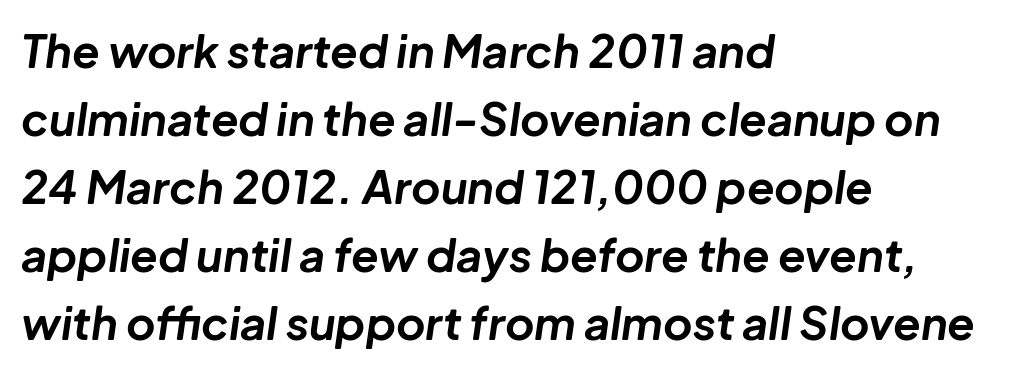
The image shows 45 px bold type, italic (leaning right); set left-aligned, normal line spacing (1.51x), normal letter spacing, not underlined; low stroke contrast and a medium x-height.
